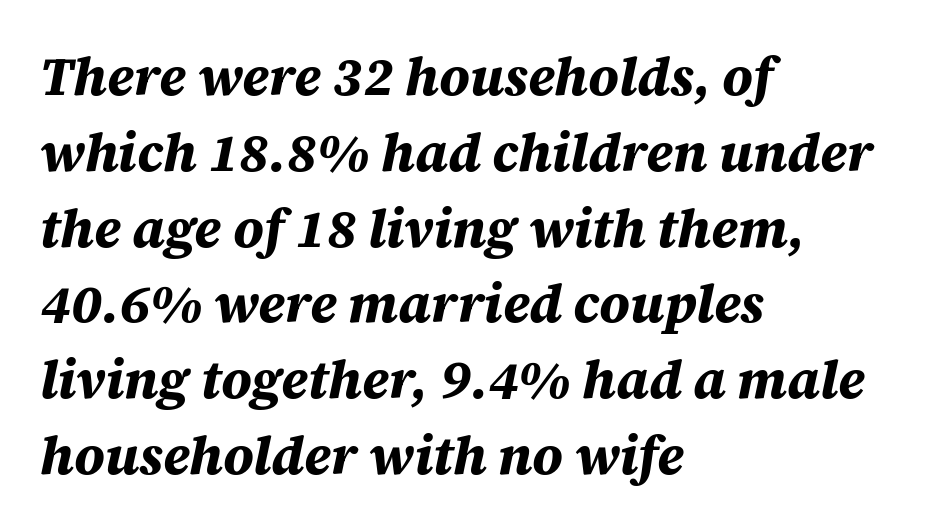
{"italic": "yes", "lean": "right", "slant_degrees": 12, "bold": "yes", "weight": "bold", "width": "normal", "stroke_contrast": "medium", "x_height": "large", "monospaced": "no", "underline": "no", "align": "left", "line_spacing": "normal", "line_spacing_ratio": 1.43, "letter_spacing": "normal", "letter_spacing_em": 0.0, "glyph_px": 53}
